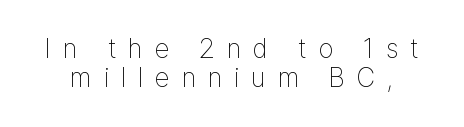
Unbolded letterforms with no extra heft. The lettering holds an erect, upright posture throughout. Loose tracking; the words dissolve into strings of separated letters. Whoever set this chose condensed vertical rhythm over breathing room.
